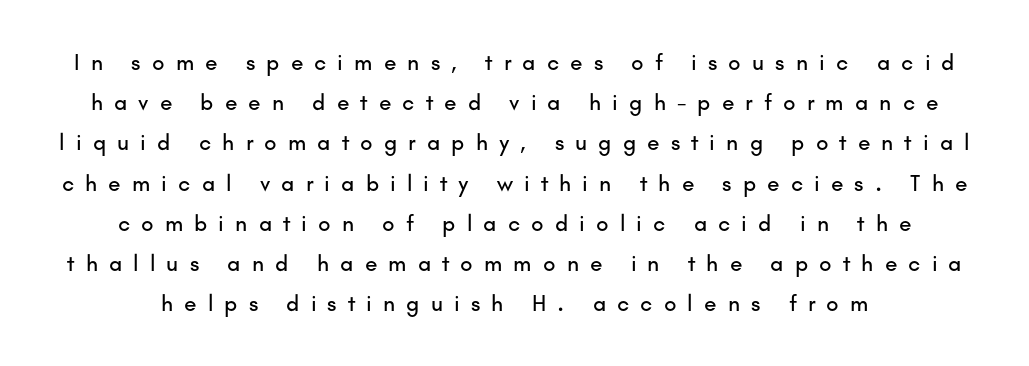
Check under the words: just untouched page. The specimen reads as upright at a glance. This rendering widens character spacing well past its baseline value.
